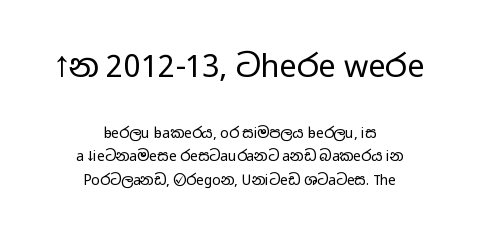
{"serif": "no", "italic": "no", "bold": "no", "weight": "regular", "width": "wide", "stroke_contrast": "low", "x_height": "medium", "monospaced": "no", "underline": "no", "align": "center", "line_spacing": "normal", "line_spacing_ratio": 1.68, "letter_spacing": "normal", "letter_spacing_em": 0.0, "larger_block": "first", "size_ratio": 2.21, "glyph_px": 31}
